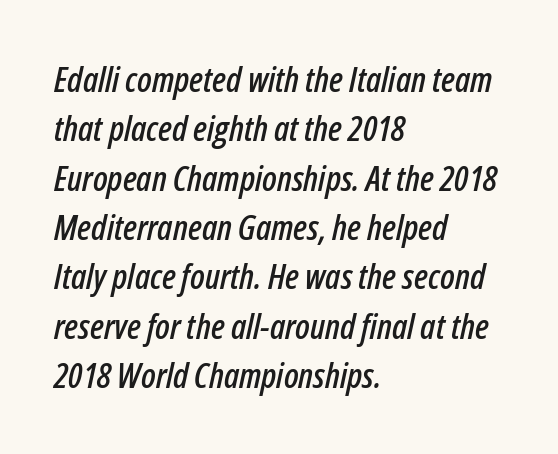
Q: Is the text italic (slanted)? A: Yes, it leans right by about 12 degrees.
Q: Is the text underlined? A: No.
Q: How is the paragraph aligned? A: Left-aligned.
Q: Is the spacing between letters normal or unusually wide? A: Normal.
Q: Is the spacing between lines tight, normal or loose? A: Normal.
Q: Width (condensed, normal, or wide)? A: Condensed.
Q: Stroke contrast? A: Low.
Q: x-height? A: Medium.
Q: Monospaced? A: No.
